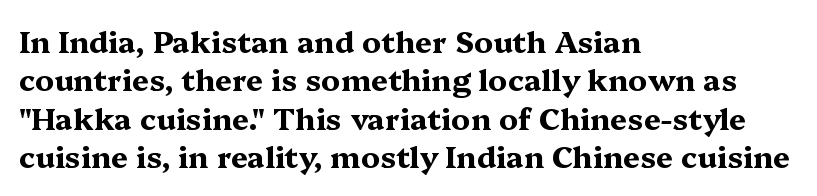
{"serif": "yes", "italic": "no", "bold": "yes", "weight": "bold", "width": "wide", "stroke_contrast": "medium", "x_height": "medium", "monospaced": "no", "underline": "no", "align": "left", "line_spacing": "normal", "line_spacing_ratio": 1.28, "letter_spacing": "normal", "letter_spacing_em": 0.0, "glyph_px": 30}
